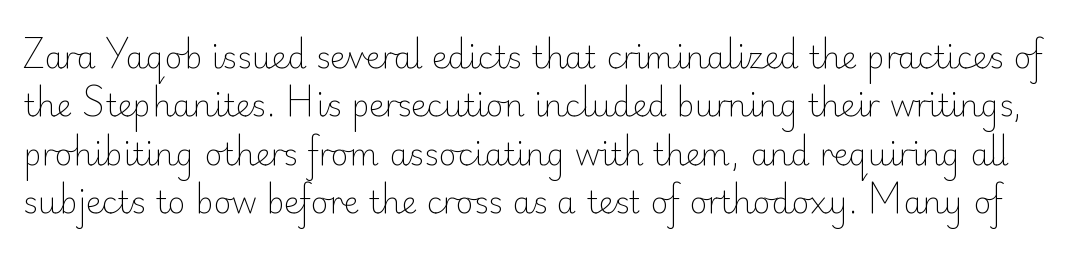
Q: Is the text bold? A: No.
Q: Is the text italic (slanted)? A: No, it is upright.
Q: Is the typeface a serif or a sans-serif typeface? A: Sans-serif.
Q: Is the text underlined? A: No.
Q: Is the spacing between letters normal or unusually wide? A: Normal.
Q: Is the spacing between lines tight, normal or loose? A: Normal.
Q: Width (condensed, normal, or wide)? A: Normal.
Q: Stroke contrast? A: Low.
Q: x-height? A: Small.
Q: Monospaced? A: No.
